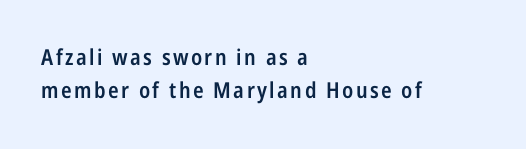
The image shows 22 px text type, upright; set left-aligned, normal line spacing (1.48x), not underlined.
